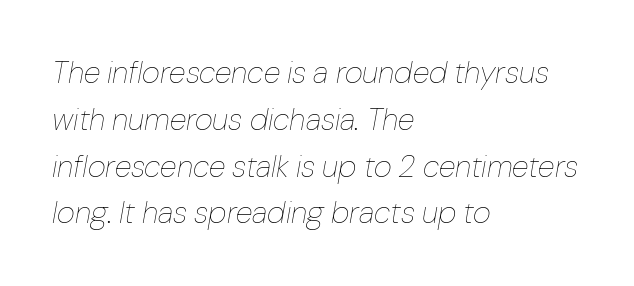
Q: Is the text bold? A: No.
Q: Is the text italic (slanted)? A: Yes, it leans right by about 10 degrees.
Q: Is the text underlined? A: No.
Q: How is the paragraph aligned? A: Left-aligned.
Q: Is the spacing between letters normal or unusually wide? A: Normal.
Q: Is the spacing between lines tight, normal or loose? A: Normal.
Q: Width (condensed, normal, or wide)? A: Normal.
Q: Stroke contrast? A: Low.
Q: x-height? A: Medium.
Q: Monospaced? A: No.
